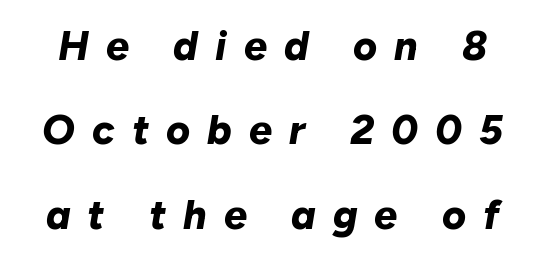
Q: Is the text bold? A: Yes.
Q: Is the text italic (slanted)? A: Yes, it leans right by about 10 degrees.
Q: Is the text underlined? A: No.
Q: Is the spacing between letters normal or unusually wide? A: Unusually wide.
Q: Is the spacing between lines tight, normal or loose? A: Loose.
Q: Width (condensed, normal, or wide)? A: Normal.
Q: Stroke contrast? A: Low.
Q: x-height? A: Medium.
Q: Monospaced? A: No.
